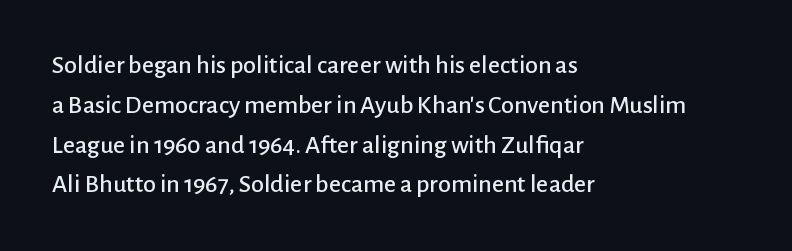
{"italic": "no", "underline": "no", "align": "left", "line_spacing": "normal", "line_spacing_ratio": 1.53, "letter_spacing": "normal", "letter_spacing_em": 0.0, "glyph_px": 26}
